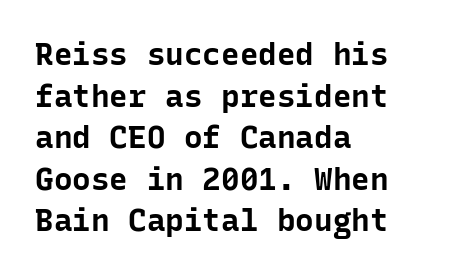
Q: Is the text bold? A: Yes.
Q: Is the text italic (slanted)? A: No, it is upright.
Q: Is the typeface a serif or a sans-serif typeface? A: Sans-serif.
Q: Is the text underlined? A: No.
Q: How is the paragraph aligned? A: Left-aligned.
Q: Is the spacing between letters normal or unusually wide? A: Normal.
Q: Is the spacing between lines tight, normal or loose? A: Normal.
Q: Width (condensed, normal, or wide)? A: Normal.
Q: Stroke contrast? A: Low.
Q: x-height? A: Medium.
Q: Monospaced? A: Yes.
